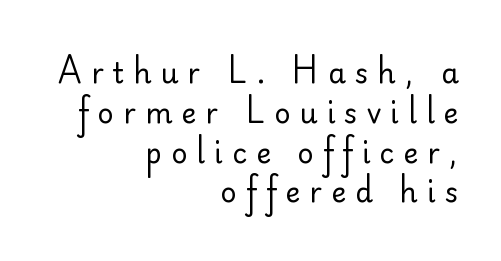
Quick note: underline off. Evenly set lines give the paragraph a standard silhouette. Spacing verdict: proportional, widths tailored to each character. The line texture is sparse and dotted thanks to wide tracking. A roman cut, with each character standing at attention.
